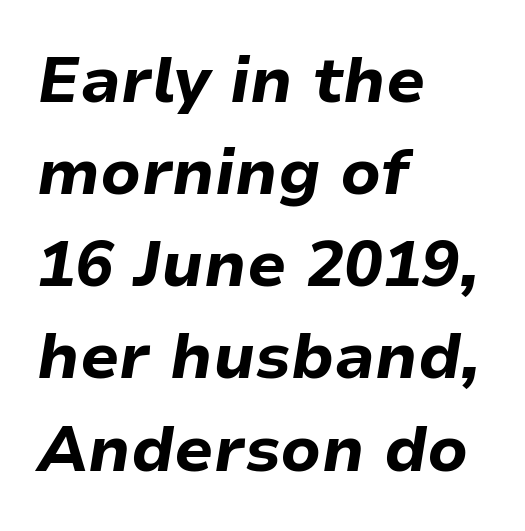
Tall strokes in this sample are angled rather than plumb. Varying glyph widths throughout — classic text-font behaviour. Bare-footed words on every line. In CSS terms this would be text-align: left.
